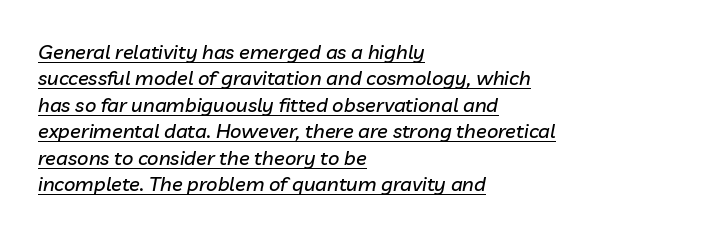
{"italic": "yes", "lean": "right", "slant_degrees": 10, "underline": "yes", "align": "left", "line_spacing": "normal", "line_spacing_ratio": 1.32, "letter_spacing": "normal", "letter_spacing_em": 0.0, "glyph_px": 20}
